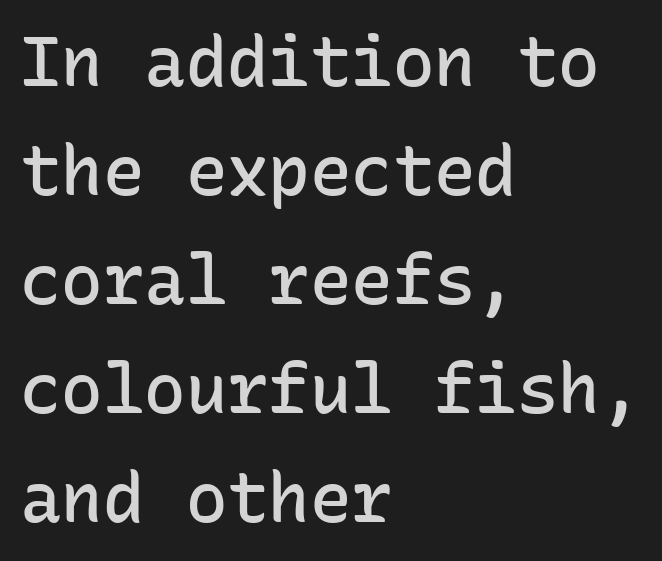
The image shows 69 px semibold sans-serif type, upright, monospaced; set left-aligned, normal line spacing (1.58x), normal letter spacing, not underlined; low stroke contrast and a medium x-height.
